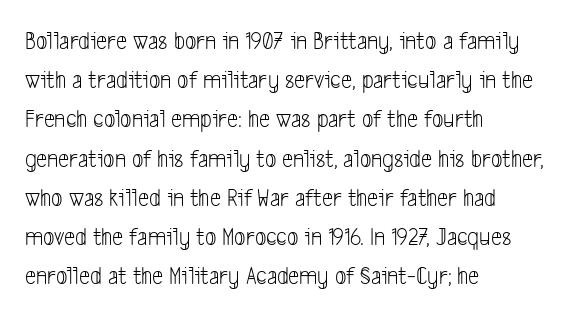
{"bold": "no", "underline": "no", "align": "left", "line_spacing": "normal", "line_spacing_ratio": 1.57, "letter_spacing": "normal", "letter_spacing_em": 0.0, "glyph_px": 25}
